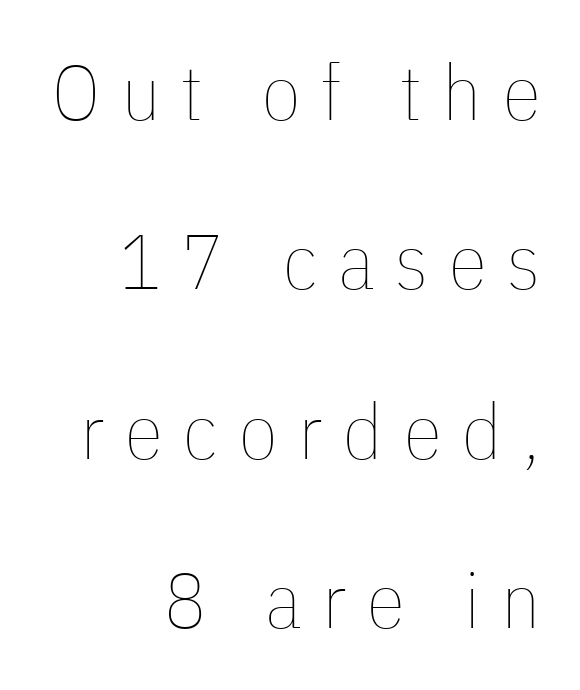
The image shows 78 px thin, condensed type, upright; set right-aligned, loose line spacing (2.17x), unusually wide letter spacing (+0.27 em), not underlined; low stroke contrast and a medium x-height.
